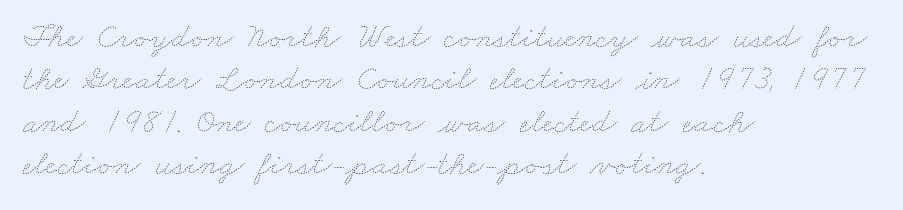
{"bold": "no", "weight": "thin", "width": "wide", "stroke_contrast": "low", "x_height": "small", "monospaced": "no", "underline": "no", "align": "left", "line_spacing_ratio": 1.21, "letter_spacing": "normal", "letter_spacing_em": 0.0, "glyph_px": 35}
